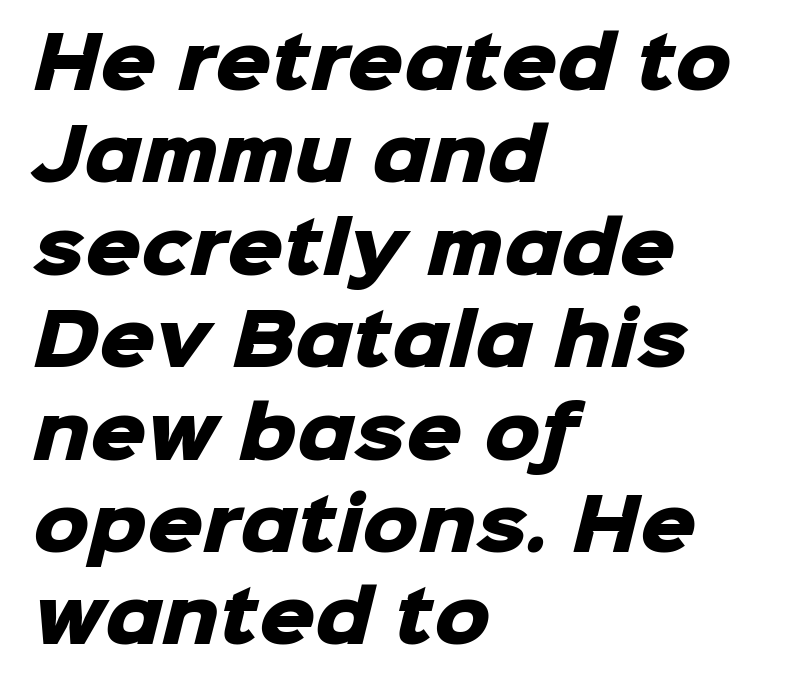
{"serif": "no", "bold": "yes", "weight": "heavy", "width": "normal", "stroke_contrast": "low", "x_height": "medium", "monospaced": "no", "underline": "no", "align": "left", "line_spacing": "normal", "line_spacing_ratio": 1.32, "letter_spacing": "normal", "letter_spacing_em": 0.0, "glyph_px": 70}
